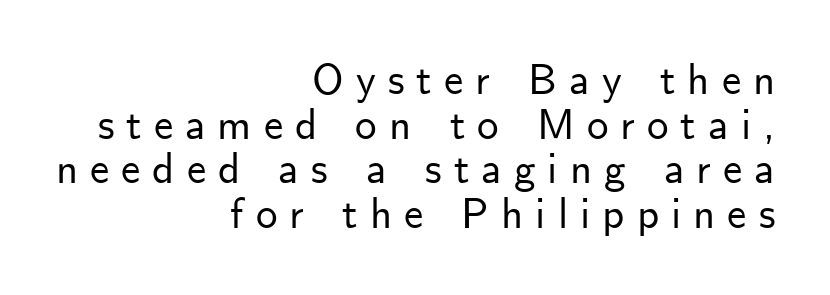
{"serif": "no", "italic": "no", "width": "normal", "stroke_contrast": "low", "x_height": "small", "monospaced": "no", "underline": "no", "align": "right", "line_spacing": "tight", "line_spacing_ratio": 1.04, "letter_spacing": "wide", "letter_spacing_em": 0.28, "glyph_px": 43}
